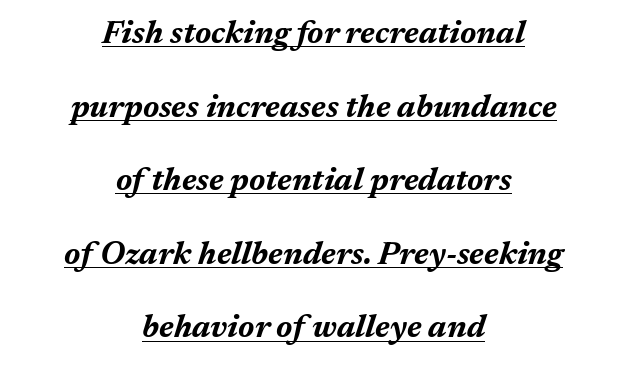
The image shows 32 px bold type, italic (leaning right); set centered, loose line spacing (2.3x), normal letter spacing, underlined; medium stroke contrast and a medium x-height.
